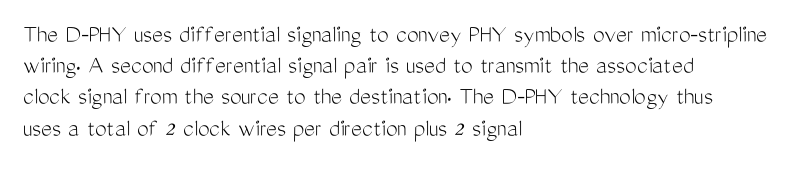
One-word summary of the alignment: left. In terms of letterspacing, this is plain default setting. The words here are not underlined. The characters are drawn with everyday or finer stroke widths. The letters stand straight up with perfectly vertical stems.
